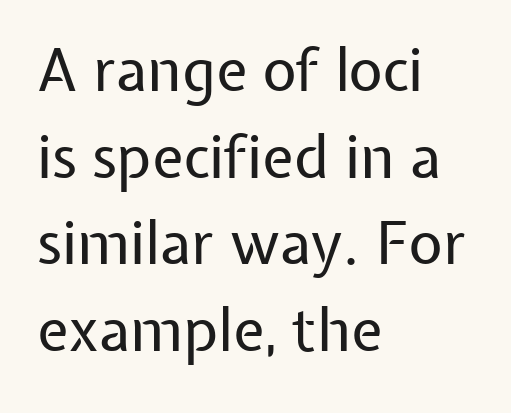
Casual observation: everything's shoved over to the left. The designer left line spacing at the default. The font is comparable to plain body text, perhaps lighter. What kind of face is this? One without serifs — a sans.
